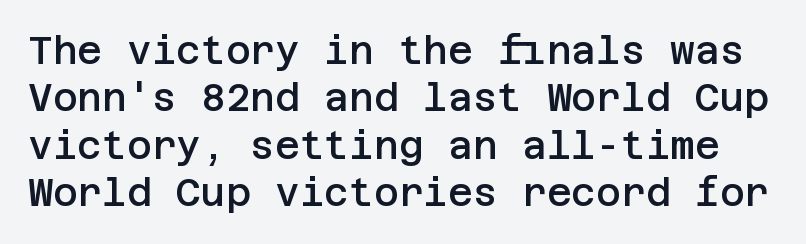
The image shows 38 px semibold sans-serif type, upright; set normal line spacing (1.25x), normal letter spacing, not underlined; low stroke contrast and a large x-height.
